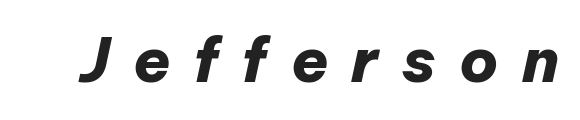
Bold? Absolutely — the strokes are thick and heavy. A typesetter would call this proportional, since set widths differ per character. Glance below the letters and you will spot only blank space. The glyphs look as if they've been sheared to an angle. The rendering inserts visible extra space after every character.
